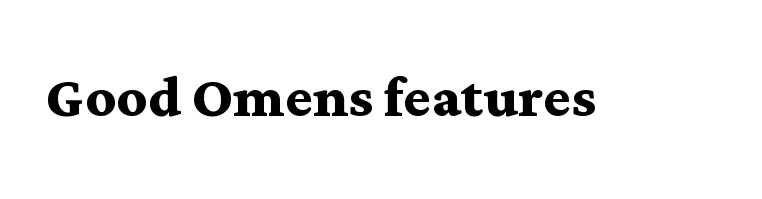
Q: Is the text bold? A: Yes.
Q: Is the text italic (slanted)? A: No, it is upright.
Q: Is the typeface a serif or a sans-serif typeface? A: Serif.
Q: Is the text underlined? A: No.
Q: Is the spacing between letters normal or unusually wide? A: Normal.
Q: Width (condensed, normal, or wide)? A: Wide.
Q: Stroke contrast? A: Medium.
Q: x-height? A: Medium.
Q: Monospaced? A: No.
